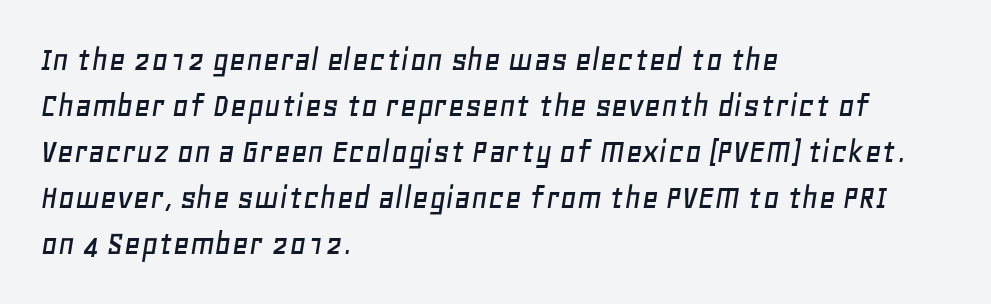
The image shows 36 px text type, italic (leaning right); set left-aligned, normal line spacing (1.28x), normal letter spacing, not underlined; low stroke contrast and a large x-height.
